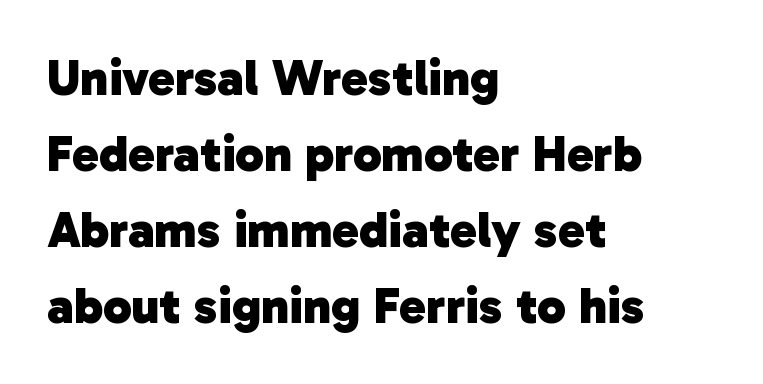
Q: Is the text bold? A: Yes.
Q: Is the typeface a serif or a sans-serif typeface? A: Sans-serif.
Q: Is the text underlined? A: No.
Q: How is the paragraph aligned? A: Left-aligned.
Q: Is the spacing between letters normal or unusually wide? A: Normal.
Q: Is the spacing between lines tight, normal or loose? A: Normal.
Q: Width (condensed, normal, or wide)? A: Normal.
Q: Stroke contrast? A: Low.
Q: x-height? A: Medium.
Q: Monospaced? A: No.
